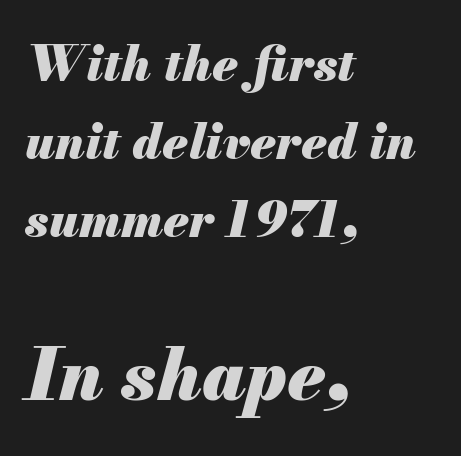
Regarding leading, the lines here are spaced in the standard way. The zone under the glyphs is completely vacant. Character widths vary here, with narrow letters taking less room than wide ones. These two chunks differ in scale, with the bottom chunk taking the larger measure.
